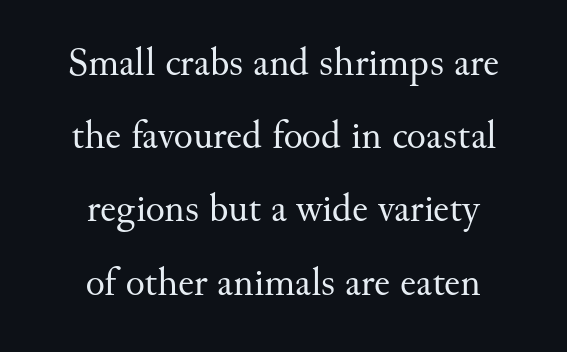
Nobody touched the tracking dial on this one. A roman cut, with each character standing at attention. Note the varied advance widths — an 'i' is clearly narrower than an 'm'. The paragraph shown floats in the horizontal middle. Check the space under the baseline: it is left empty. Weight class: somewhere from thin through regular.
